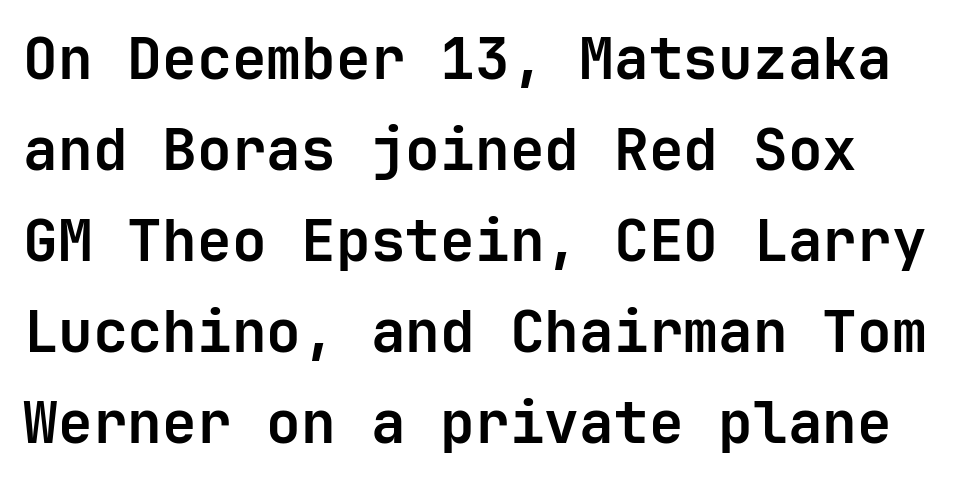
The glyphs have the mass of a bold cut. Ascenders rise straight up at ninety degrees. Examine the stroke ends and you'll find no serifs. There is no visible air inserted between adjacent glyphs. How would I describe the line gaps? Plain and ordinary.
